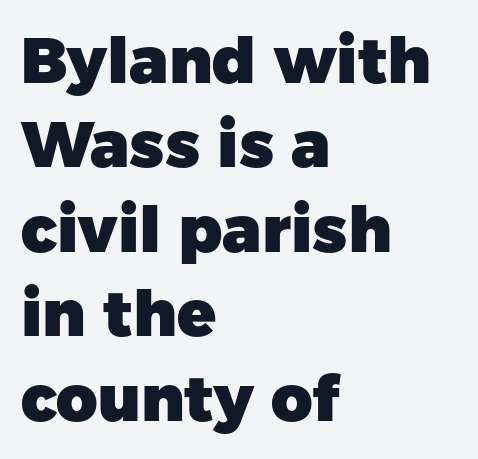
{"serif": "no", "italic": "no", "bold": "yes", "weight": "heavy", "width": "normal", "stroke_contrast": "low", "x_height": "medium", "monospaced": "no", "underline": "no", "align": "left", "line_spacing": "normal", "line_spacing_ratio": 1.32, "letter_spacing": "normal", "letter_spacing_em": 0.0, "glyph_px": 64}
